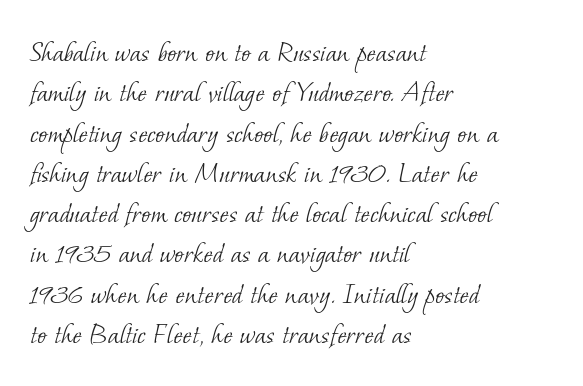
{"serif": "yes", "bold": "no", "weight": "light", "width": "normal", "stroke_contrast": "low", "x_height": "small", "monospaced": "no", "underline": "no", "align": "left", "line_spacing": "normal", "line_spacing_ratio": 1.3, "letter_spacing": "normal", "letter_spacing_em": 0.0, "glyph_px": 31}
